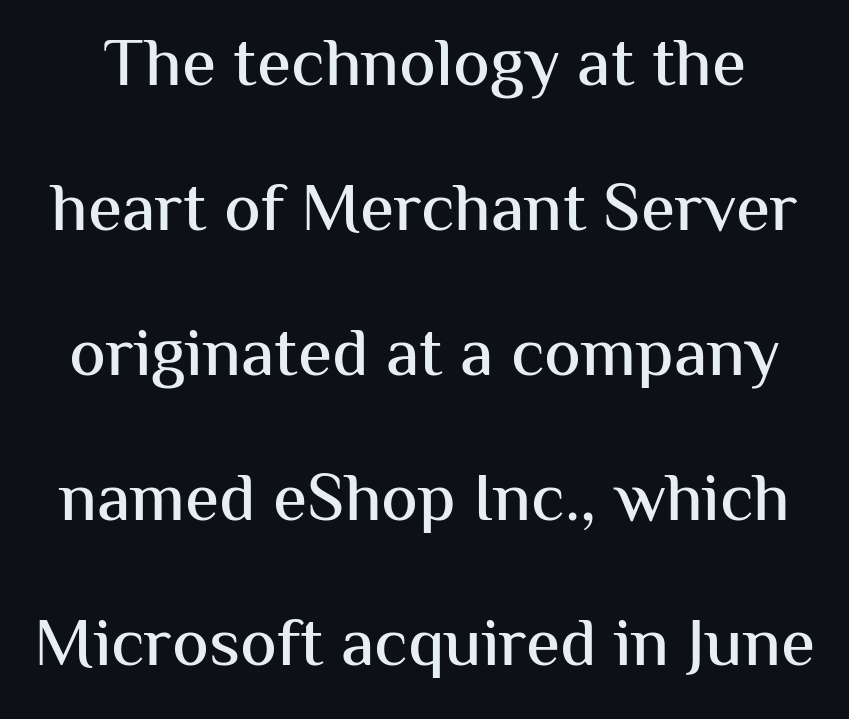
The image shows 69 px sans-serif type, upright; set loose line spacing (2.1x), normal letter spacing, not underlined; medium stroke contrast and a medium x-height.
